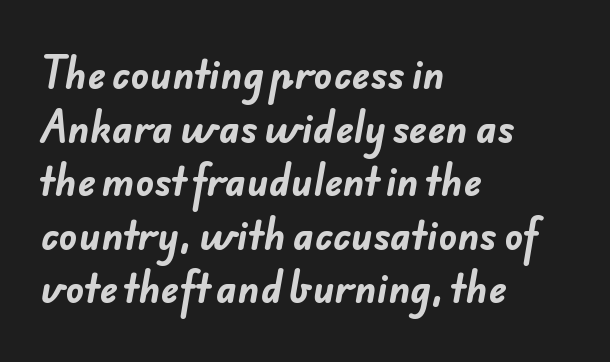
{"serif": "no", "bold": "yes", "weight": "bold", "width": "normal", "stroke_contrast": "low", "x_height": "small", "monospaced": "no", "underline": "no", "align": "left", "line_spacing": "normal", "line_spacing_ratio": 1.41, "letter_spacing": "normal", "letter_spacing_em": 0.0, "glyph_px": 38}
